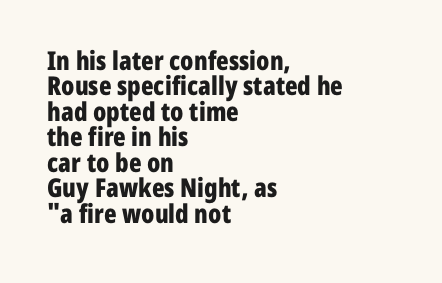
If you drew a line through each stem, it would be perfectly vertical. Look at the stroke-to-counter ratio: heavy, a bold. Closely set lines give the paragraph a compact silhouette. Tracking value appears to be zero — textbook default spacing.
